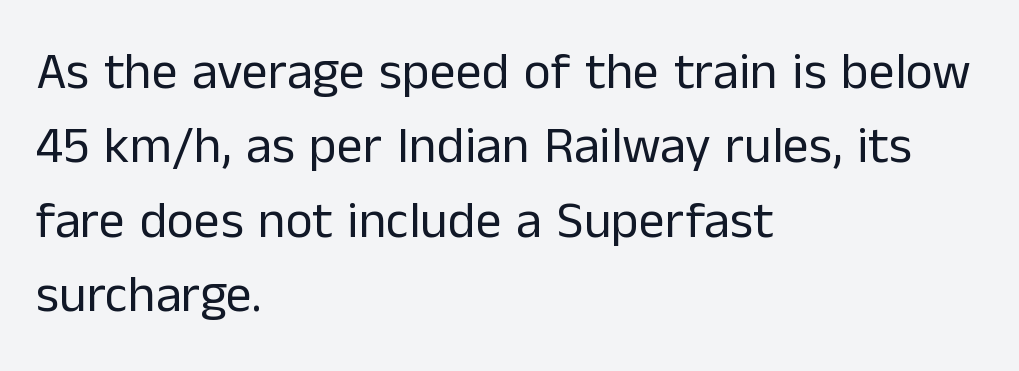
{"serif": "no", "italic": "no", "bold": "no", "weight": "regular", "width": "normal", "stroke_contrast": "low", "x_height": "medium", "monospaced": "no", "underline": "no", "align": "left", "line_spacing": "normal", "line_spacing_ratio": 1.43, "letter_spacing": "normal", "letter_spacing_em": 0.0, "glyph_px": 52}
